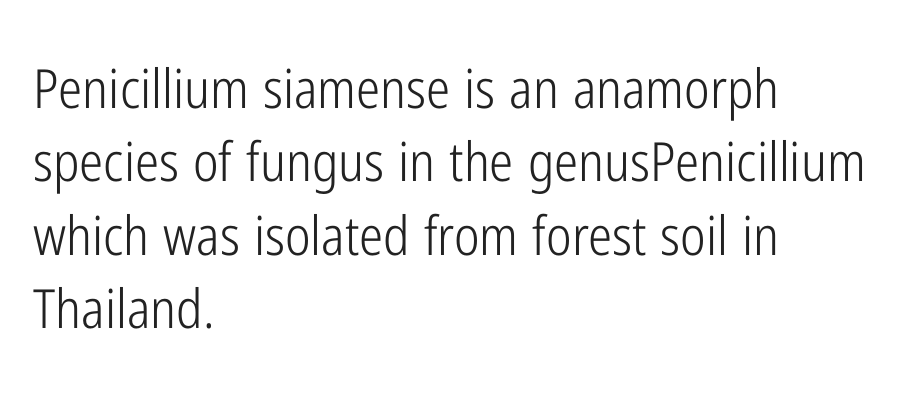
The face used here is proportionally spaced, like ordinary book or web type. The lines in this sample share a left origin and differ only in where they stop. Ascenders rise straight up at ninety degrees. The face used here is rendered with its standard letterfit. The designer left line spacing at the default. The font family rendered here belongs to the sans-serif group.
